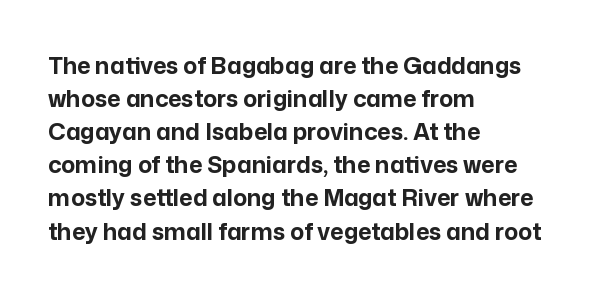
This sample keeps an unexceptional amount of space between lines. Strokes here are thick enough to call this a true bold. A student would call this left alignment; a typographer would say flush left, rag right. You can tell it's not italic because the verticals are truly vertical.
